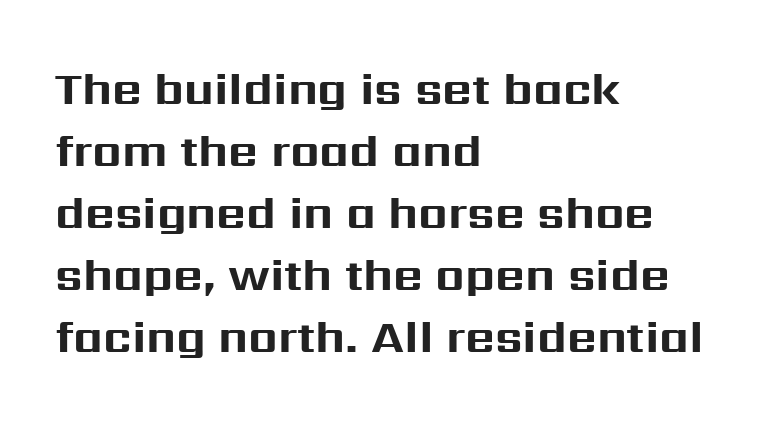
{"serif": "no", "italic": "no", "bold": "yes", "weight": "bold", "width": "normal", "stroke_contrast": "medium", "x_height": "medium", "monospaced": "no", "underline": "no", "align": "left", "line_spacing": "normal", "line_spacing_ratio": 1.35, "letter_spacing": "normal", "letter_spacing_em": 0.0, "glyph_px": 46}
